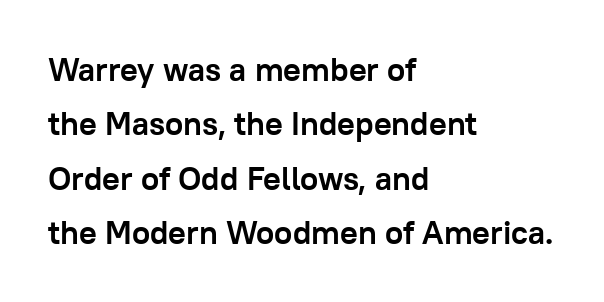
The passage shown is emphatically bold. Note: no serifs on the glyphs. Typeset ragged right — the left edge is the straight one. Check the space under the baseline: it is left empty.
